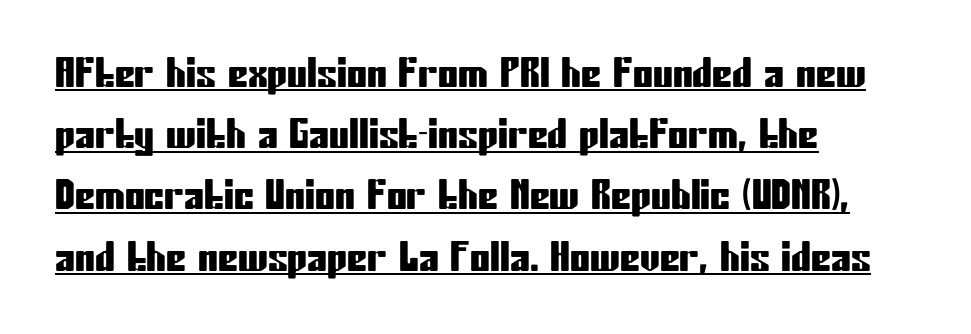
Evenly set lines give the paragraph a standard silhouette. Letter spacing: default. All the whitespace from short lines collects on the right. This rendering employs a face without finishing strokes, i.e., a sans-serif. In designer terms, the underline attribute is active on this setting. These lines are rendered in a variable-pitch font.
